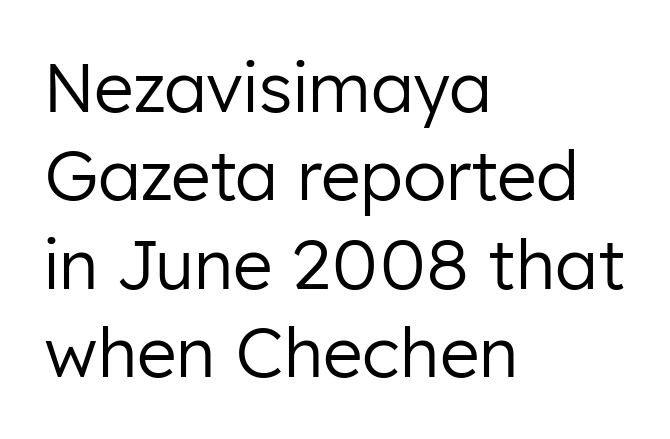
Compared with typical body copy, the letter spacing here is the same. Does the leading feel generous? No, just average. This rendering employs a face without finishing strokes, i.e., a sans-serif. Ink coverage per letter is moderate at most. Italic: no, the glyphs are upright roman. Is this a fixed-width face? No — the glyphs have proportional, varying widths.
